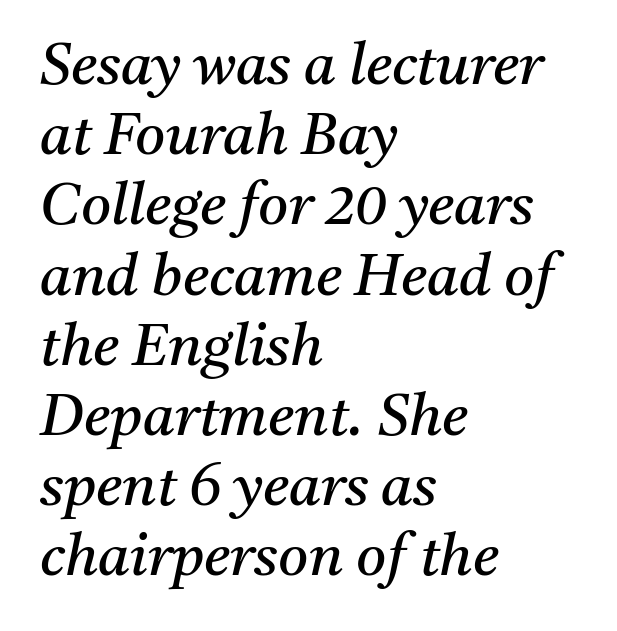
The designer went with a serif here, giving each stem small feet. The text carries the slant typical of an italic or oblique font. Do the characters align in a grid? No, the font is proportional. Weight class: somewhere from thin through regular.
